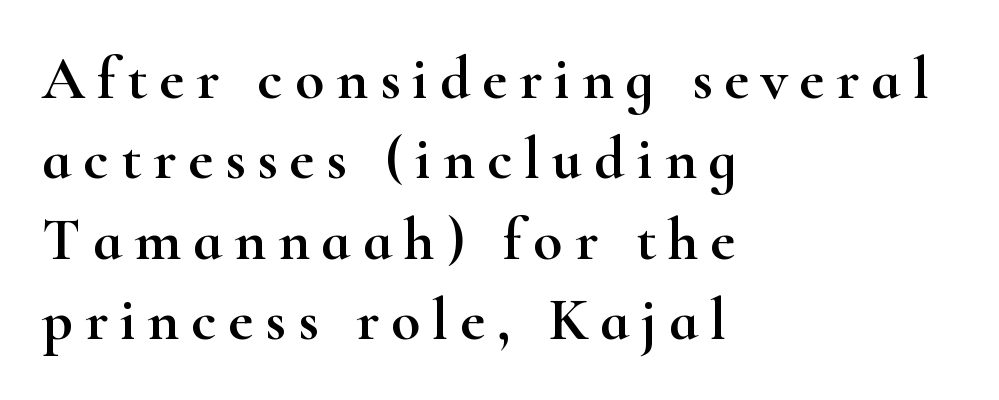
Check where the strokes stop: tiny serifs finish them off. The text block is weighted toward the left margin, trailing off unevenly rightward. The gap between lines stays unmarked. Baseline-to-baseline distance is the conventional proportion of letter height.
